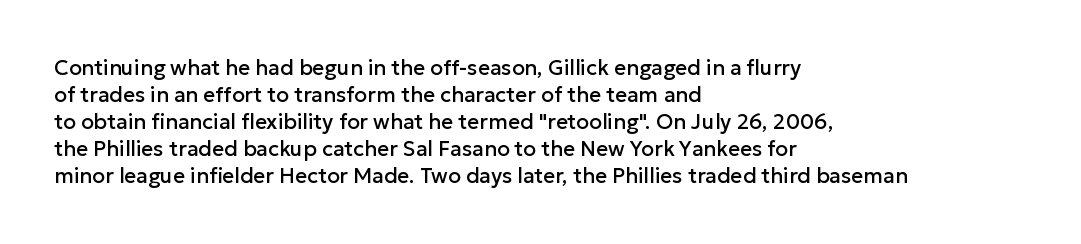
Q: Is the text italic (slanted)? A: No, it is upright.
Q: Is the text underlined? A: No.
Q: How is the paragraph aligned? A: Left-aligned.
Q: Is the spacing between letters normal or unusually wide? A: Normal.
Q: Is the spacing between lines tight, normal or loose? A: Normal.
